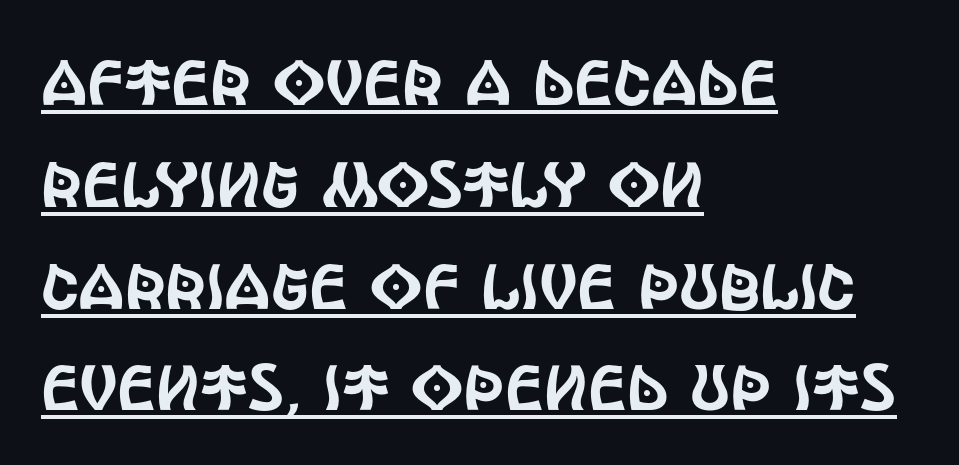
{"serif": "no", "italic": "no", "width": "condensed", "x_height": "large", "monospaced": "no", "underline": "yes", "align": "left", "line_spacing": "normal", "line_spacing_ratio": 1.59, "letter_spacing": "normal", "letter_spacing_em": 0.0, "glyph_px": 64}
